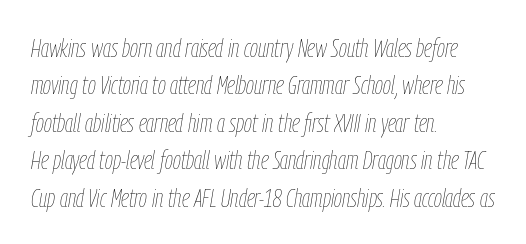
{"italic": "yes", "lean": "right", "slant_degrees": 9, "bold": "no", "underline": "no", "align": "left", "line_spacing": "normal", "line_spacing_ratio": 1.44, "letter_spacing": "normal", "letter_spacing_em": 0.0, "glyph_px": 26}
